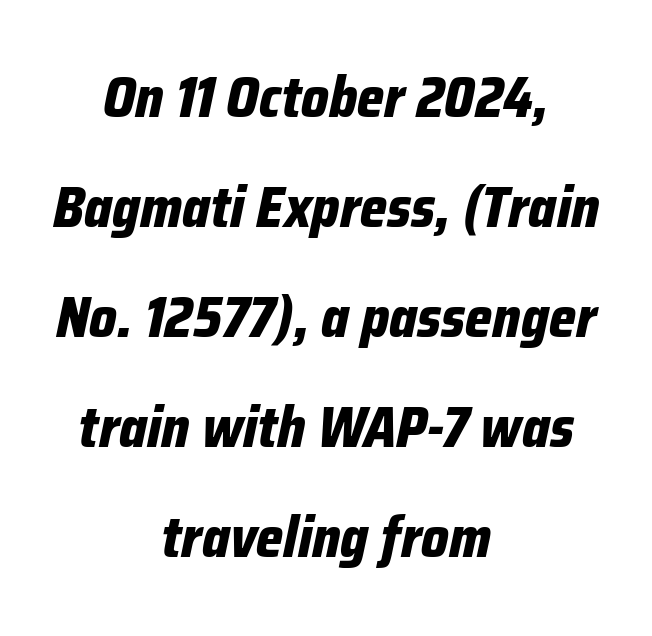
{"italic": "yes", "lean": "right", "slant_degrees": 12, "bold": "yes", "weight": "bold", "width": "condensed", "stroke_contrast": "low", "x_height": "medium", "monospaced": "no", "underline": "no", "align": "center", "line_spacing": "loose", "line_spacing_ratio": 1.93, "letter_spacing": "normal", "letter_spacing_em": 0.0, "glyph_px": 57}
